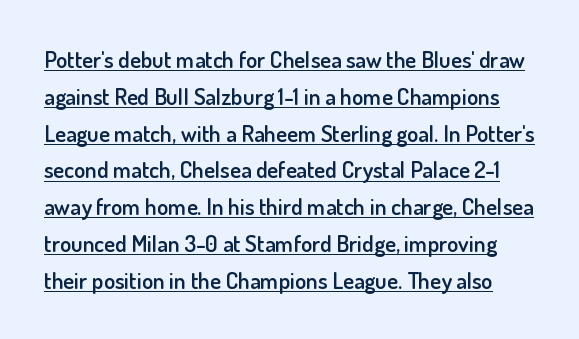
Stems and bowls a touch heavier than normal — semibold. Words appear dense and cohesive because spacing is normal. No italicization has been applied; the sample stays upright. The block of text has a typical density, with ordinary space between rows. Every word sits above its own underline.
